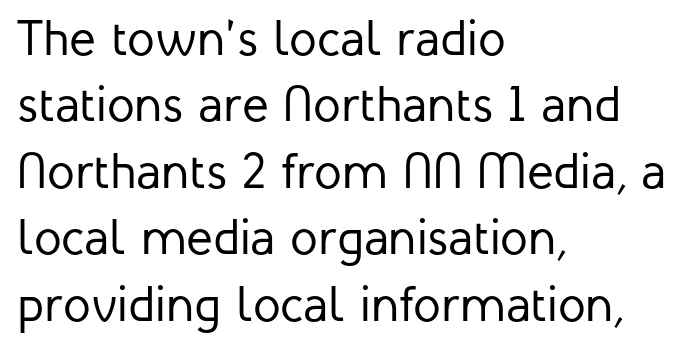
{"serif": "no", "italic": "no", "bold": "no", "weight": "regular", "width": "normal", "stroke_contrast": "low", "x_height": "medium", "monospaced": "no", "underline": "no", "align": "left", "line_spacing": "normal", "line_spacing_ratio": 1.33, "letter_spacing": "normal", "letter_spacing_em": 0.0, "glyph_px": 50}
